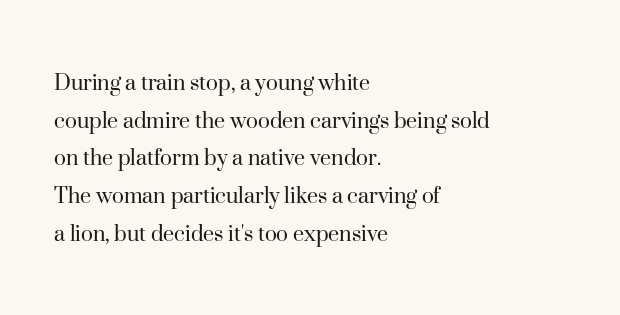
{"italic": "no", "bold": "no", "underline": "no", "align": "left", "line_spacing": "normal", "line_spacing_ratio": 1.51, "letter_spacing": "normal", "letter_spacing_em": 0.0, "glyph_px": 25}
